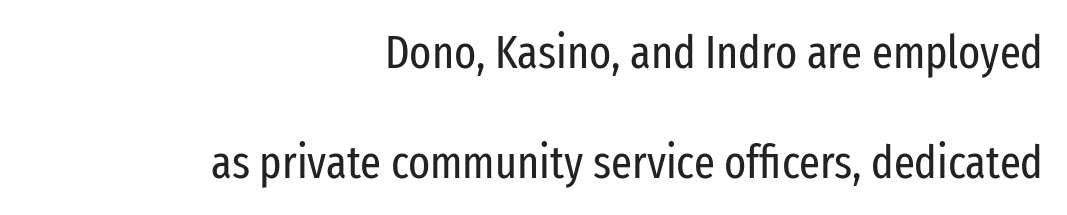
The image shows 46 px regular-weight, condensed sans-serif type, upright; set right-aligned, loose line spacing (2.39x), normal letter spacing, not underlined; low stroke contrast and a medium x-height.
